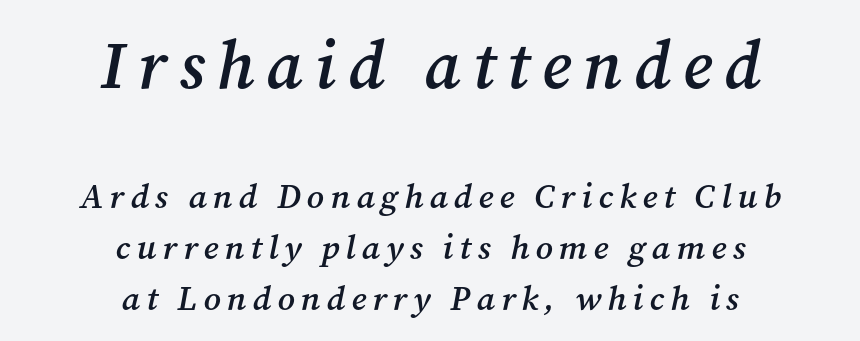
{"serif": "yes", "italic": "yes", "lean": "right", "slant_degrees": 12, "bold": "semi", "weight": "semibold", "width": "normal", "stroke_contrast": "medium", "x_height": "medium", "monospaced": "no", "underline": "no", "align": "center", "line_spacing": "normal", "line_spacing_ratio": 1.5, "larger_block": "first", "size_ratio": 1.97, "glyph_px": 67}
